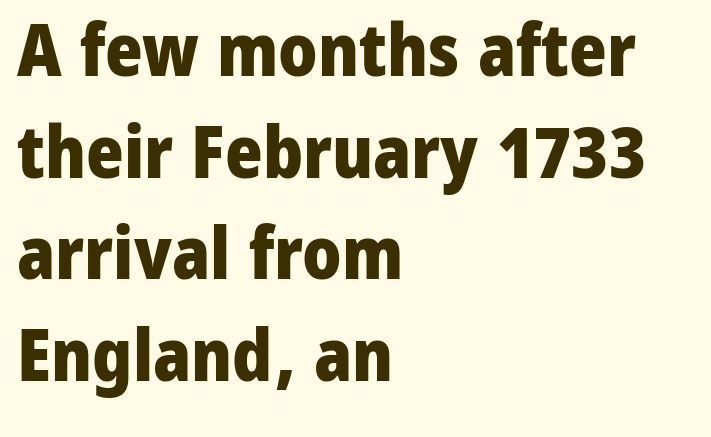
Q: Is the text bold? A: Yes.
Q: Is the text italic (slanted)? A: No, it is upright.
Q: Is the typeface a serif or a sans-serif typeface? A: Sans-serif.
Q: Is the text underlined? A: No.
Q: How is the paragraph aligned? A: Left-aligned.
Q: Is the spacing between letters normal or unusually wide? A: Normal.
Q: Is the spacing between lines tight, normal or loose? A: Normal.
Q: Width (condensed, normal, or wide)? A: Normal.
Q: Stroke contrast? A: Low.
Q: x-height? A: Medium.
Q: Monospaced? A: No.
